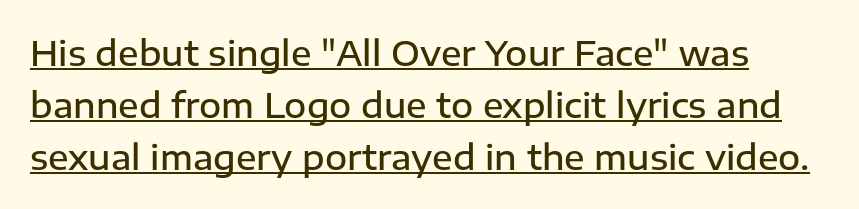
Q: Is the text bold? A: Semi-bold.
Q: Is the text italic (slanted)? A: No, it is upright.
Q: Is the typeface a serif or a sans-serif typeface? A: Sans-serif.
Q: Is the text underlined? A: Yes.
Q: How is the paragraph aligned? A: Left-aligned.
Q: Is the spacing between letters normal or unusually wide? A: Normal.
Q: Is the spacing between lines tight, normal or loose? A: Normal.
Q: Width (condensed, normal, or wide)? A: Normal.
Q: Stroke contrast? A: Low.
Q: x-height? A: Medium.
Q: Monospaced? A: No.
